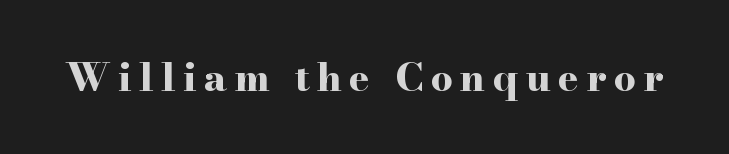
Q: Is the text bold? A: Yes.
Q: Is the text italic (slanted)? A: No, it is upright.
Q: Is the typeface a serif or a sans-serif typeface? A: Serif.
Q: Is the text underlined? A: No.
Q: Width (condensed, normal, or wide)? A: Wide.
Q: Stroke contrast? A: High.
Q: x-height? A: Small.
Q: Monospaced? A: No.
